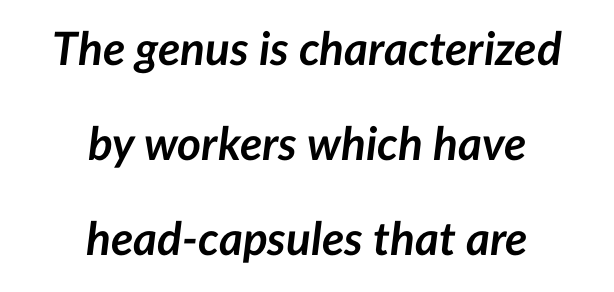
The image shows 46 px semibold type, italic (leaning right); set centered, loose line spacing (2.07x), normal letter spacing, not underlined; low stroke contrast and a medium x-height.
